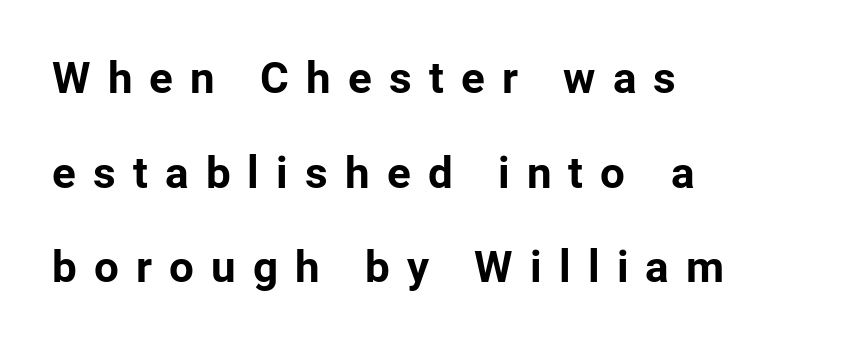
Observe the absence of serifs on each vertical stroke in this sample. These lines were composed using upright roman letters. Bold? Absolutely — the strokes are thick and heavy. Descenders hang freely into open space. Notice how the passage keeps a crisp vertical edge on the left only. Proportional: the letters do not fall into vertical columns.
